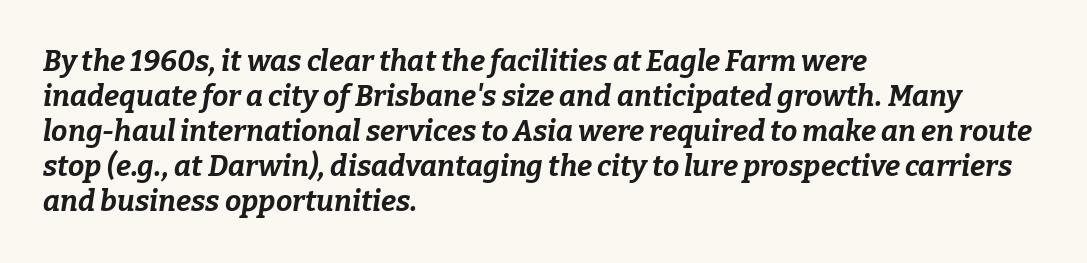
Heavy-handed strokes throughout: this text is bold. Check under the words: just untouched page. You could not count columns in this text — the font is proportionally spaced. Slanted lettering throughout.
